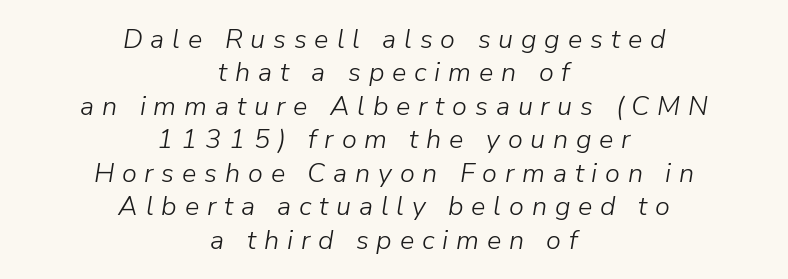
In terms of posture, this sample is oblique. Typeset on center — no edge is straight. Stems and bowls with no extra thickness — not bold. This rendering widens character spacing well past its baseline value. No word sits above an underline.
